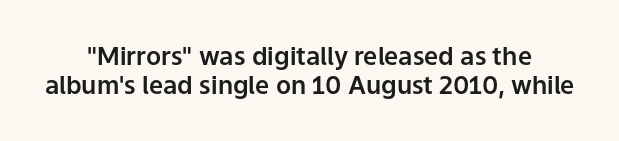
The image shows 25 px text type, upright; set tight line spacing (1.15x), normal letter spacing, not underlined.
